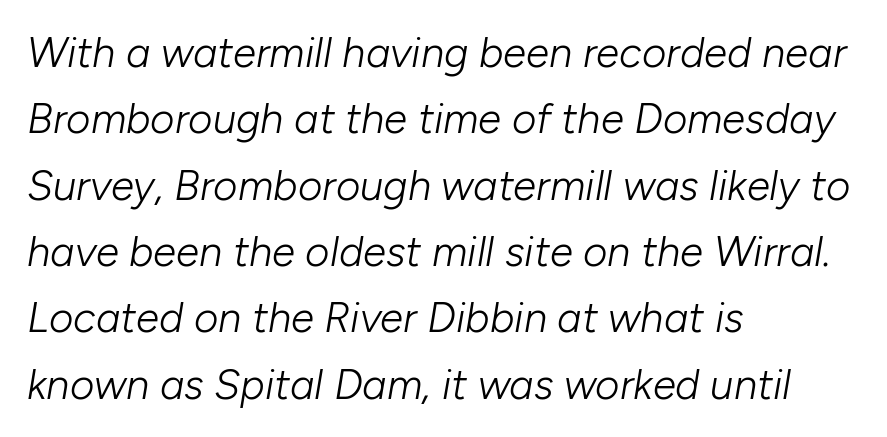
The image shows 42 px light type, italic (leaning right); set left-aligned, normal line spacing (1.58x), normal letter spacing, not underlined; low stroke contrast and a medium x-height.
